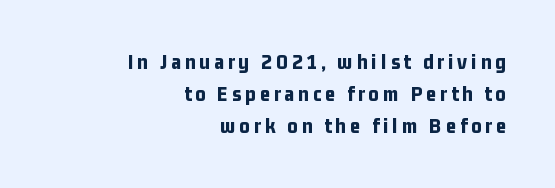
Compared with an ordinary text face, these strokes are far heavier — a full bold. Quick note: not italic, upright. The gap between lines stays unmarked. Line spacing here is normal. The lines are quadded right.
